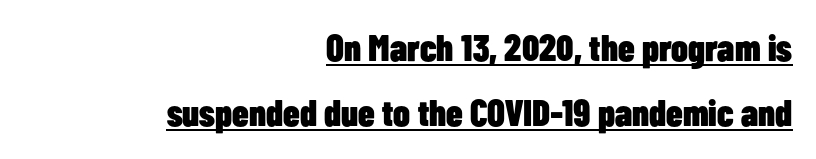
{"serif": "no", "italic": "no", "bold": "yes", "weight": "heavy", "width": "condensed", "stroke_contrast": "low", "x_height": "medium", "monospaced": "no", "underline": "yes", "align": "right", "line_spacing_ratio": 1.76, "letter_spacing": "normal", "letter_spacing_em": 0.0, "glyph_px": 37}
